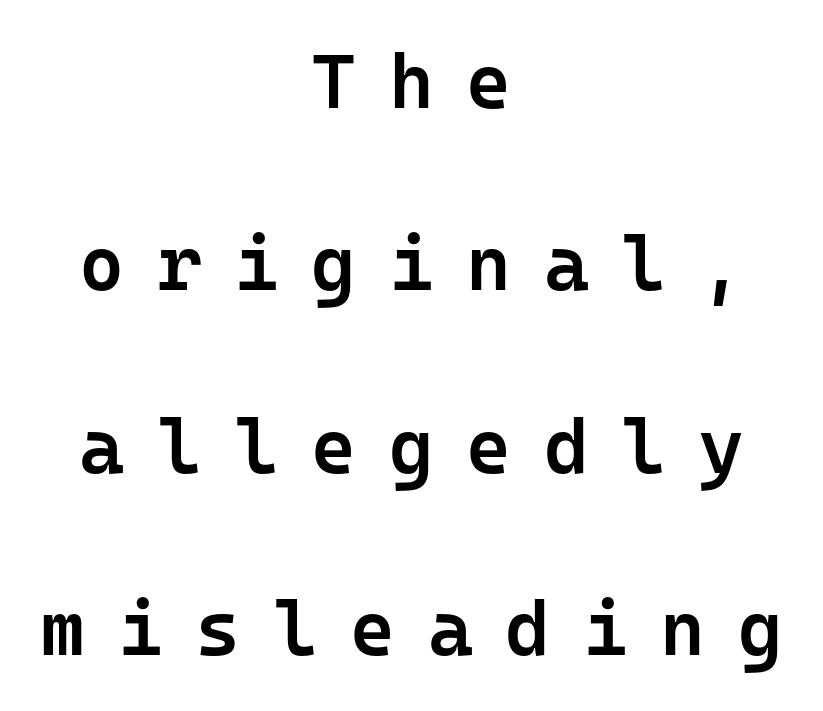
{"serif": "no", "italic": "no", "bold": "semi", "weight": "semibold", "width": "normal", "stroke_contrast": "low", "x_height": "medium", "monospaced": "yes", "underline": "no", "align": "center", "line_spacing": "loose", "line_spacing_ratio": 2.37, "letter_spacing": "wide", "letter_spacing_em": 0.42, "glyph_px": 77}
